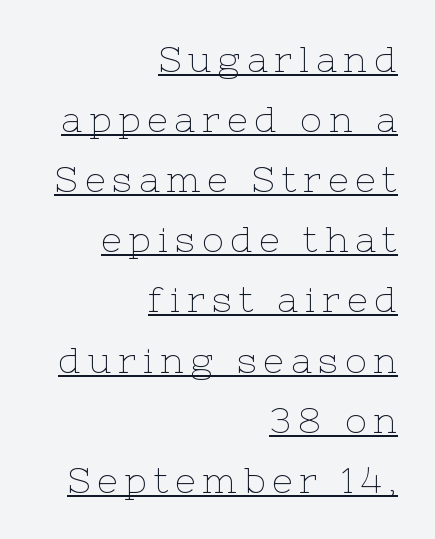
The image shows 36 px thin serif type, upright; set right-aligned, normal line spacing (1.67x), underlined; low stroke contrast and a medium x-height.
